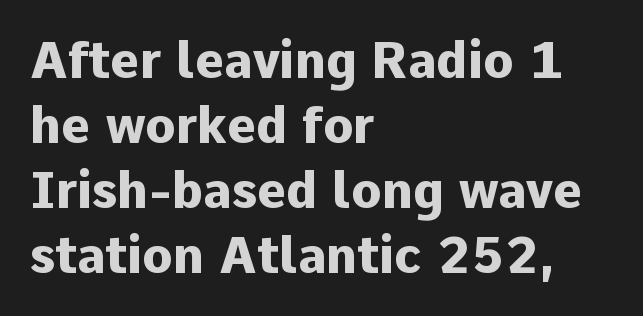
{"serif": "no", "italic": "no", "bold": "yes", "weight": "heavy", "width": "normal", "stroke_contrast": "low", "x_height": "medium", "monospaced": "no", "underline": "no", "align": "left", "line_spacing": "normal", "line_spacing_ratio": 1.3, "letter_spacing": "normal", "letter_spacing_em": 0.0, "glyph_px": 50}
